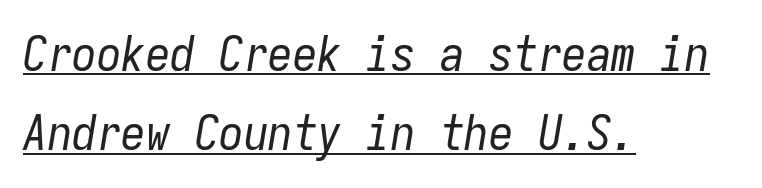
The image shows 49 px regular-weight, condensed type, italic (leaning right), monospaced; set left-aligned, normal line spacing (1.62x), normal letter spacing, underlined; low stroke contrast and a medium x-height.
